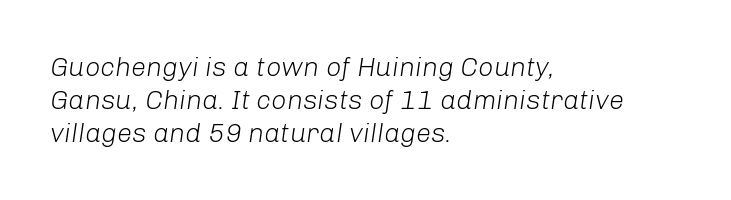
{"italic": "yes", "lean": "right", "slant_degrees": 8, "bold": "no", "underline": "no", "align": "left", "line_spacing_ratio": 1.23, "letter_spacing": "normal", "letter_spacing_em": 0.0, "glyph_px": 27}
